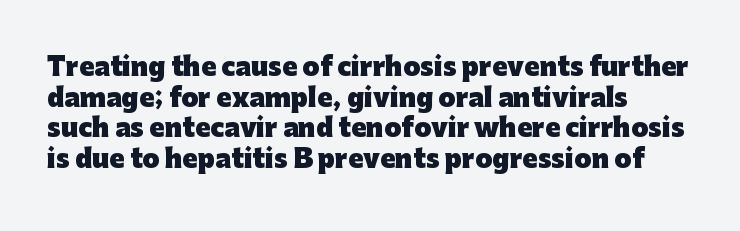
{"italic": "no", "bold": "yes", "underline": "no", "align": "left", "line_spacing_ratio": 1.23, "letter_spacing": "normal", "letter_spacing_em": 0.0, "glyph_px": 25}
